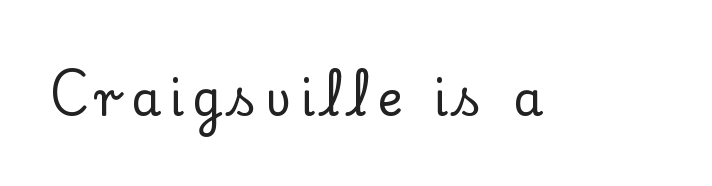
The image shows 48 px serif type, upright; set not underlined; low stroke contrast and a small x-height.
